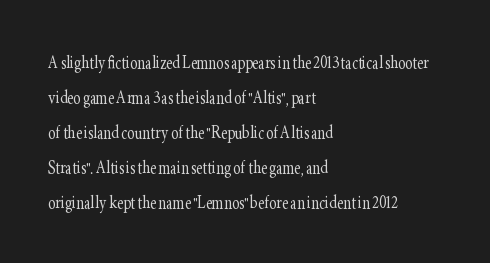
{"italic": "no", "bold": "no", "underline": "no", "align": "left", "line_spacing": "normal", "line_spacing_ratio": 1.59, "letter_spacing": "normal", "letter_spacing_em": 0.0, "glyph_px": 22}
